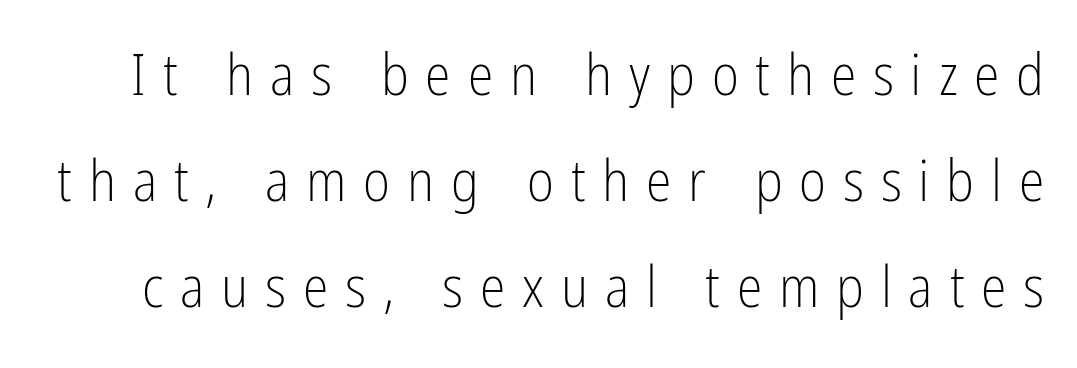
Q: Is the text bold? A: No.
Q: Is the text italic (slanted)? A: No, it is upright.
Q: Is the typeface a serif or a sans-serif typeface? A: Sans-serif.
Q: Is the text underlined? A: No.
Q: Is the spacing between letters normal or unusually wide? A: Unusually wide.
Q: Width (condensed, normal, or wide)? A: Condensed.
Q: Stroke contrast? A: Low.
Q: x-height? A: Medium.
Q: Monospaced? A: No.
